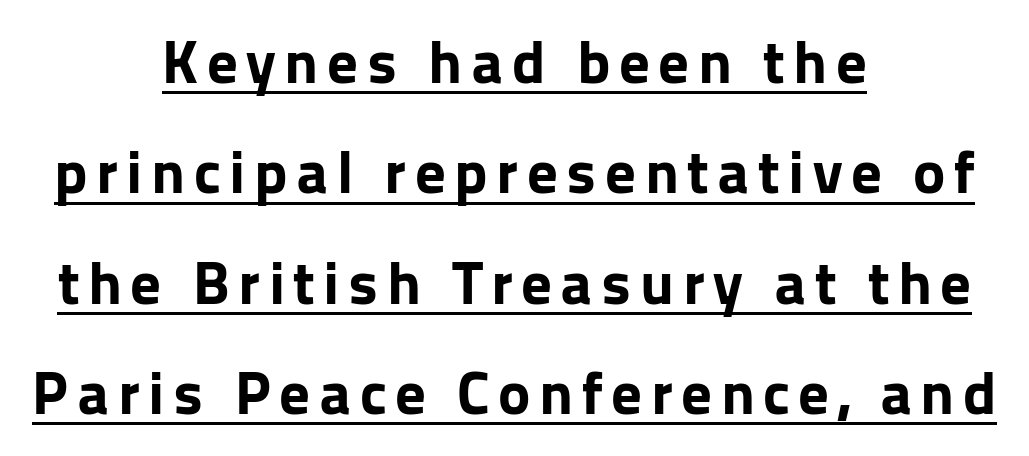
The image shows 61 px bold sans-serif type, upright; set centered, line spacing 1.81x, underlined; low stroke contrast and a medium x-height.
